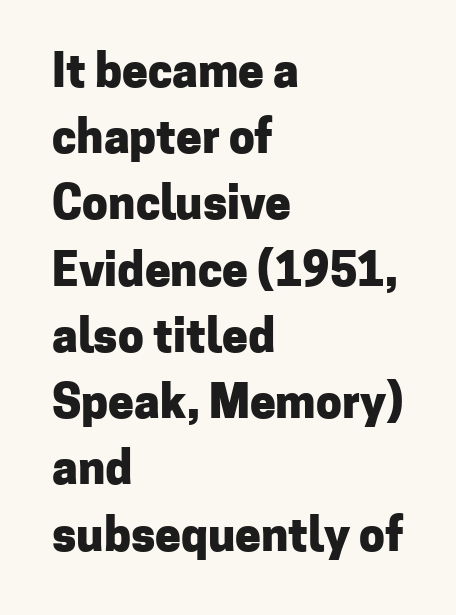
The image shows 46 px heavy sans-serif type, upright; set left-aligned, normal line spacing (1.44x), normal letter spacing, not underlined; low stroke contrast and a medium x-height.
